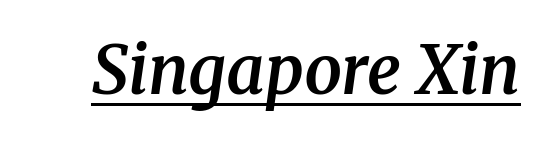
Q: Is the text bold? A: Semi-bold.
Q: Is the text italic (slanted)? A: Yes, it leans right by about 8 degrees.
Q: Is the typeface a serif or a sans-serif typeface? A: Serif.
Q: Is the text underlined? A: Yes.
Q: Is the spacing between letters normal or unusually wide? A: Normal.
Q: Width (condensed, normal, or wide)? A: Normal.
Q: Stroke contrast? A: Medium.
Q: x-height? A: Medium.
Q: Monospaced? A: No.
